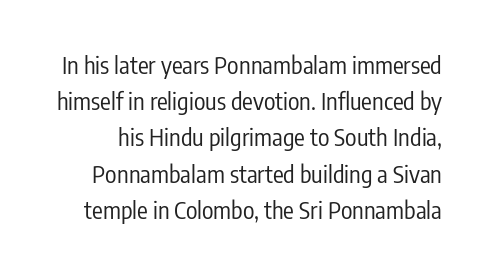
Q: Is the text bold? A: No.
Q: Is the text italic (slanted)? A: No, it is upright.
Q: Is the text underlined? A: No.
Q: Is the spacing between letters normal or unusually wide? A: Normal.
Q: Is the spacing between lines tight, normal or loose? A: Normal.
